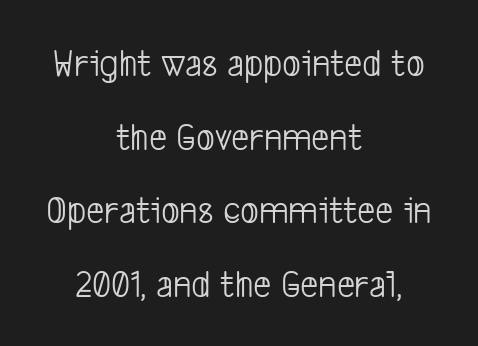
The image shows 40 px light, condensed sans-serif type; set centered, line spacing 1.84x, normal letter spacing, not underlined; low stroke contrast and a medium x-height.
